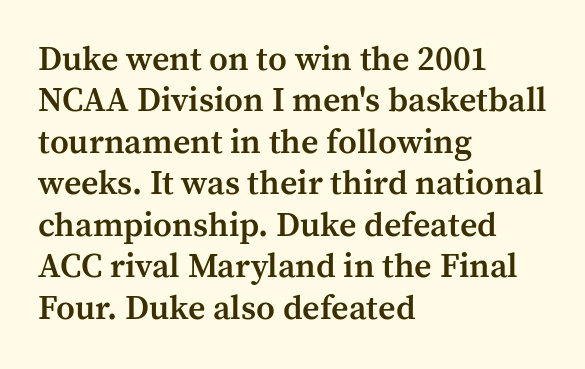
{"serif": "yes", "italic": "no", "bold": "semi", "weight": "semibold", "width": "normal", "stroke_contrast": "medium", "x_height": "medium", "monospaced": "no", "underline": "no", "align": "left", "line_spacing_ratio": 1.22, "letter_spacing": "normal", "letter_spacing_em": 0.0, "glyph_px": 34}
